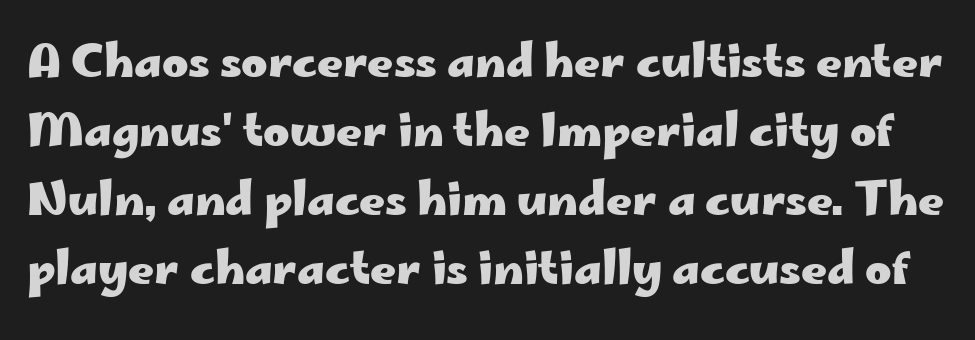
{"serif": "no", "italic": "no", "bold": "yes", "weight": "heavy", "width": "wide", "stroke_contrast": "low", "x_height": "small", "monospaced": "no", "underline": "no", "line_spacing": "normal", "line_spacing_ratio": 1.53, "letter_spacing": "normal", "letter_spacing_em": 0.0, "glyph_px": 45}
